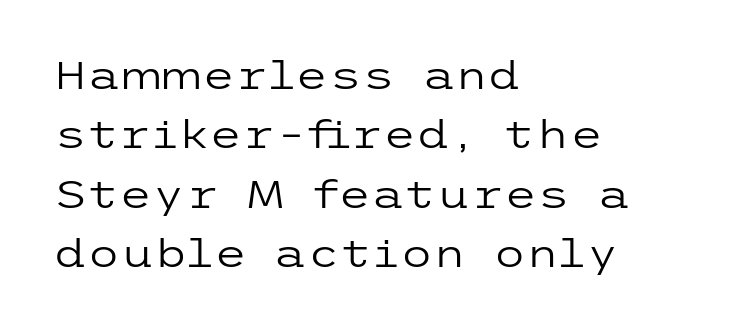
Q: Is the text bold? A: No.
Q: Is the text italic (slanted)? A: No, it is upright.
Q: Is the typeface a serif or a sans-serif typeface? A: Sans-serif.
Q: Is the text underlined? A: No.
Q: How is the paragraph aligned? A: Left-aligned.
Q: Is the spacing between letters normal or unusually wide? A: Normal.
Q: Is the spacing between lines tight, normal or loose? A: Normal.
Q: Width (condensed, normal, or wide)? A: Wide.
Q: Stroke contrast? A: Low.
Q: x-height? A: Medium.
